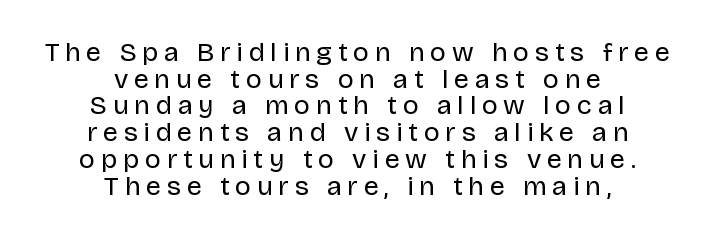
Q: Is the text bold? A: No.
Q: Is the text italic (slanted)? A: No, it is upright.
Q: Is the text underlined? A: No.
Q: How is the paragraph aligned? A: Centered.
Q: Is the spacing between letters normal or unusually wide? A: Unusually wide.
Q: Is the spacing between lines tight, normal or loose? A: Tight.
